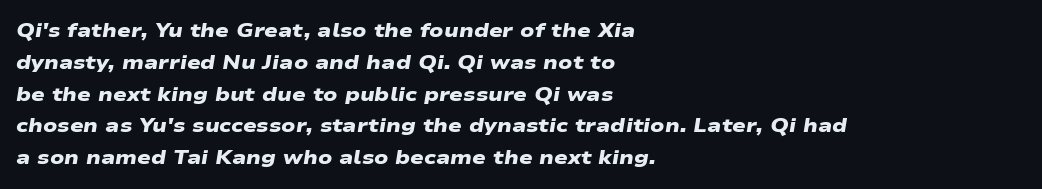
Q: Is the text bold? A: Yes.
Q: Is the text underlined? A: No.
Q: How is the paragraph aligned? A: Left-aligned.
Q: Is the spacing between letters normal or unusually wide? A: Normal.
Q: Is the spacing between lines tight, normal or loose? A: Normal.
